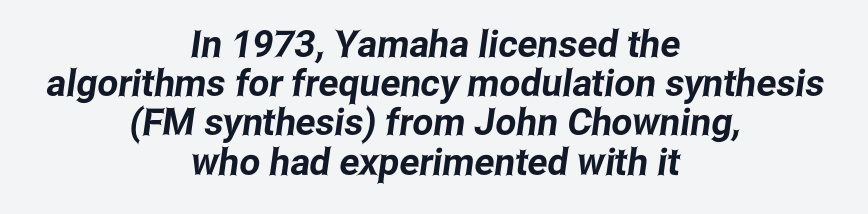
The image shows 37 px condensed sans-serif type; set centered, tight line spacing (1.06x), normal letter spacing, not underlined; low stroke contrast and a medium x-height.
